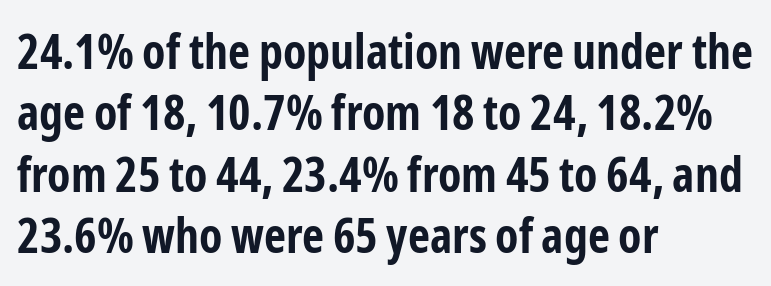
Compared with a centered layout, this one pins lines to the left instead. Type style note: lacks serifs. Here the designer chose a conventional face with non-uniform glyph widths. Standard letterfit; no display-style spreading of the glyphs. Upright lettering throughout.
